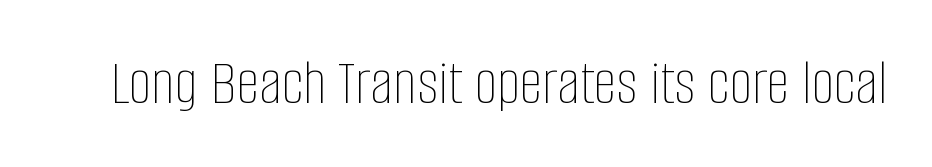
Q: Is the text bold? A: No.
Q: Is the text italic (slanted)? A: No, it is upright.
Q: Is the text underlined? A: No.
Q: Is the spacing between letters normal or unusually wide? A: Normal.
Q: Width (condensed, normal, or wide)? A: Condensed.
Q: Stroke contrast? A: Low.
Q: x-height? A: Large.
Q: Monospaced? A: No.
